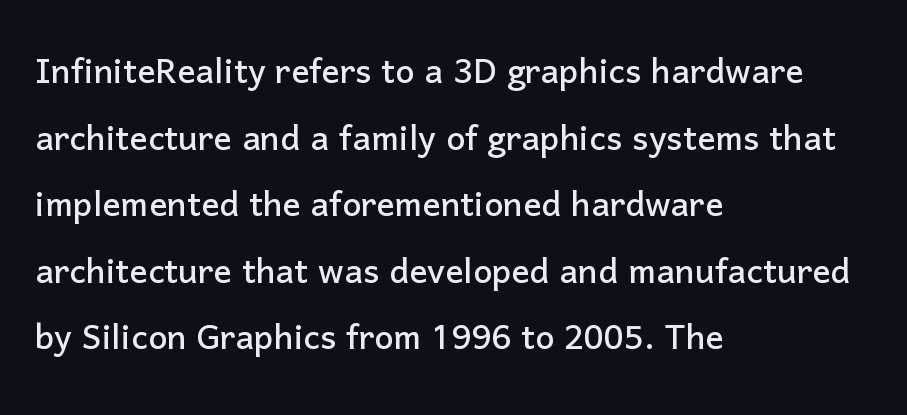
Q: Is the text italic (slanted)? A: No, it is upright.
Q: Is the typeface a serif or a sans-serif typeface? A: Sans-serif.
Q: Is the text underlined? A: No.
Q: How is the paragraph aligned? A: Left-aligned.
Q: Is the spacing between letters normal or unusually wide? A: Normal.
Q: Is the spacing between lines tight, normal or loose? A: Normal.
Q: Width (condensed, normal, or wide)? A: Normal.
Q: Stroke contrast? A: Low.
Q: x-height? A: Medium.
Q: Monospaced? A: No.
